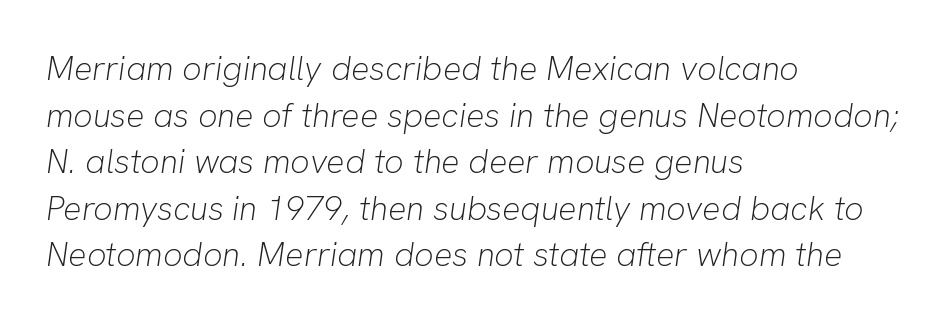
The image shows 34 px light type, italic (leaning right); set left-aligned, normal line spacing (1.37x), normal letter spacing, not underlined; low stroke contrast and a medium x-height.
